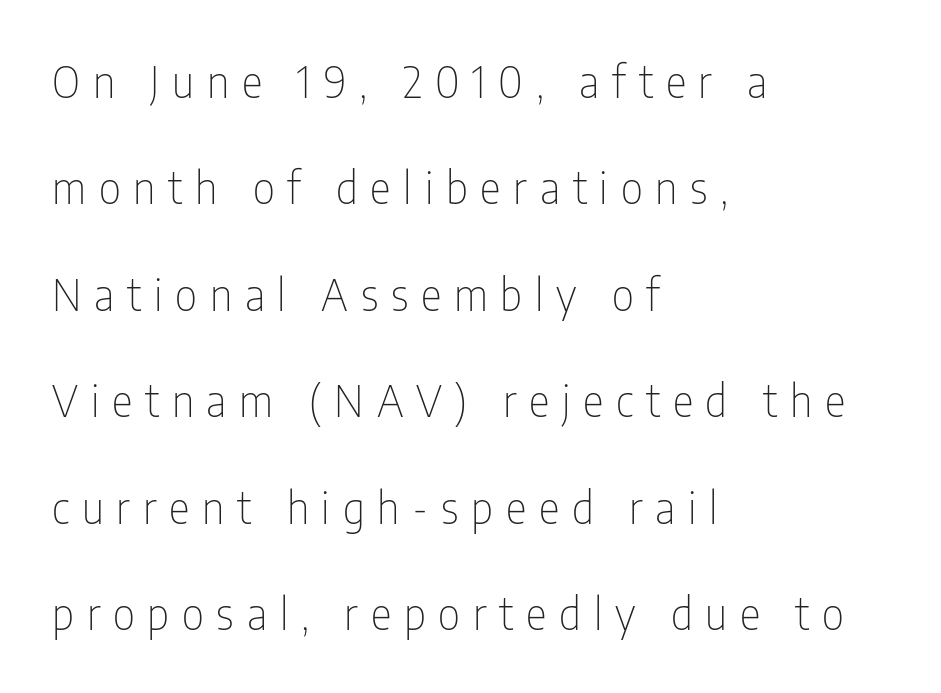
The specimen reads as upright at a glance. The horizontal fit of the characters is loose and conspicuously gappy. The strokes carry an ordinary text weight at most. The characters display no serif detailing; their extremities are plain.
